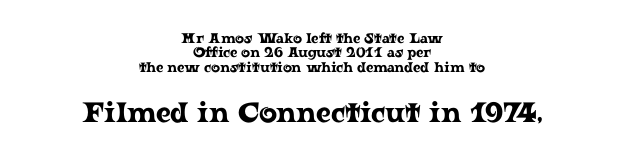
{"serif": "yes", "italic": "no", "width": "wide", "stroke_contrast": "low", "x_height": "medium", "monospaced": "no", "underline": "no", "align": "center", "line_spacing": "tight", "line_spacing_ratio": 1.02, "letter_spacing": "normal", "letter_spacing_em": 0.0, "larger_block": "second", "size_ratio": 2.0, "glyph_px": 28}
